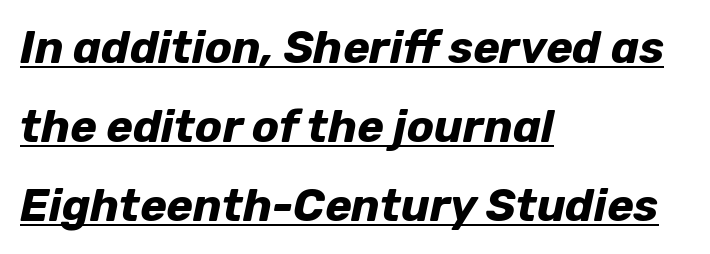
Q: Is the text bold? A: Yes.
Q: Is the text italic (slanted)? A: Yes, it leans right by about 12 degrees.
Q: Is the text underlined? A: Yes.
Q: How is the paragraph aligned? A: Left-aligned.
Q: Is the spacing between letters normal or unusually wide? A: Normal.
Q: Width (condensed, normal, or wide)? A: Normal.
Q: Stroke contrast? A: Low.
Q: x-height? A: Medium.
Q: Monospaced? A: No.
